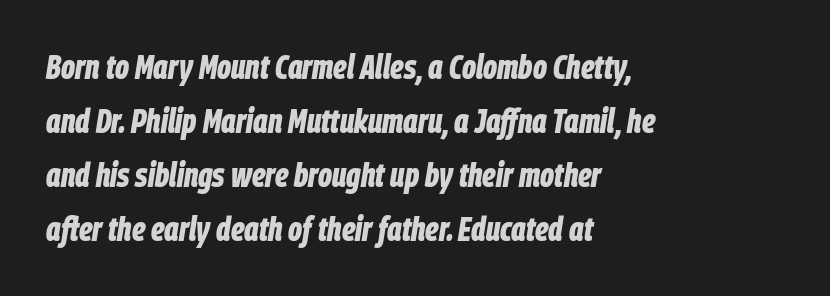
The image shows 34 px bold, condensed type, italic (leaning right); set left-aligned, normal line spacing (1.59x), normal letter spacing, not underlined; low stroke contrast and a large x-height.
